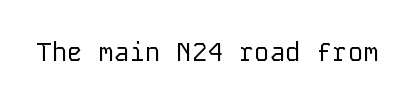
The image shows 26 px text type, upright; set normal letter spacing, not underlined.
